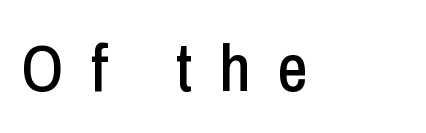
Q: Is the text italic (slanted)? A: No, it is upright.
Q: Is the typeface a serif or a sans-serif typeface? A: Sans-serif.
Q: Is the text underlined? A: No.
Q: How is the paragraph aligned? A: Left-aligned.
Q: Is the spacing between letters normal or unusually wide? A: Unusually wide.
Q: Width (condensed, normal, or wide)? A: Condensed.
Q: Stroke contrast? A: Low.
Q: x-height? A: Medium.
Q: Monospaced? A: No.
